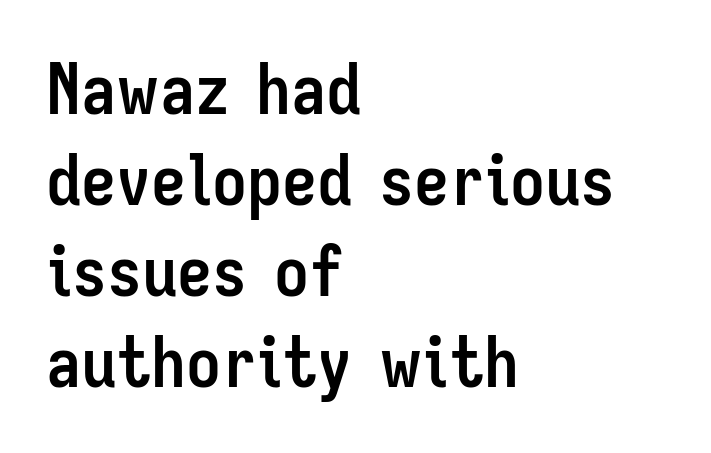
{"serif": "no", "italic": "no", "bold": "yes", "weight": "semibold", "width": "condensed", "stroke_contrast": "low", "x_height": "medium", "monospaced": "no", "underline": "no", "align": "left", "line_spacing": "normal", "line_spacing_ratio": 1.3, "letter_spacing": "normal", "letter_spacing_em": 0.0, "glyph_px": 70}
